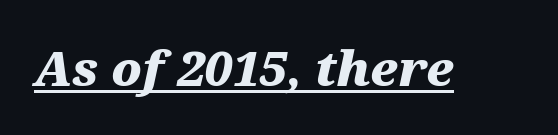
The image shows 48 px heavy, wide type, italic (leaning right); set normal letter spacing, underlined; medium stroke contrast and a medium x-height.
